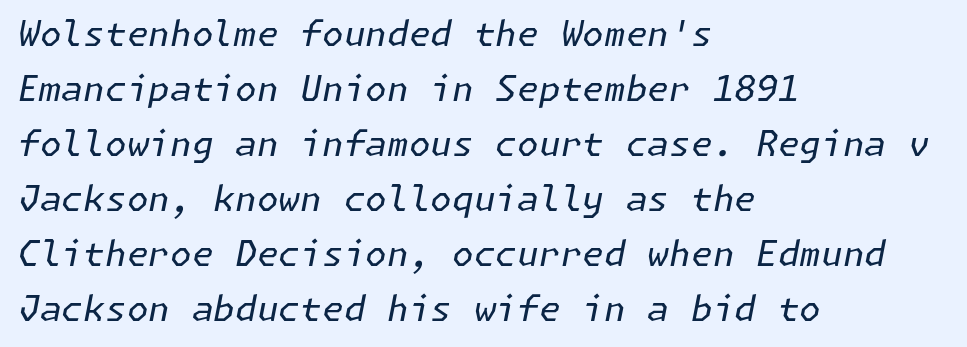
Q: Is the text bold? A: No.
Q: Is the text italic (slanted)? A: Yes, it leans right by about 11 degrees.
Q: Is the text underlined? A: No.
Q: How is the paragraph aligned? A: Left-aligned.
Q: Is the spacing between letters normal or unusually wide? A: Normal.
Q: Is the spacing between lines tight, normal or loose? A: Normal.
Q: Width (condensed, normal, or wide)? A: Normal.
Q: Stroke contrast? A: Low.
Q: x-height? A: Medium.
